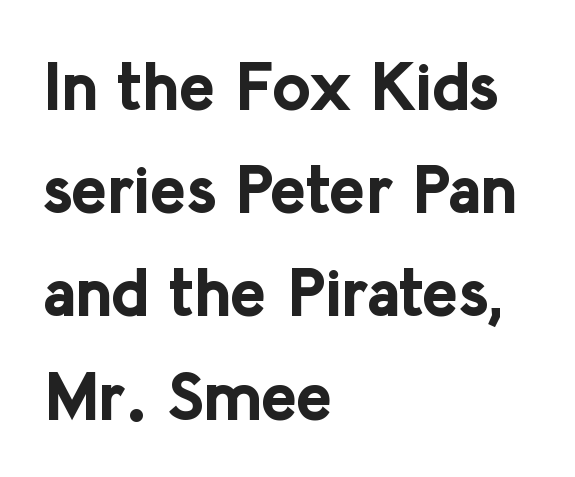
Think of a printed novel: that variable character pitch is what you see here. Characters follow at the spacing the type designer built in. Each new line begins a customary step beneath the previous one. As a designer I'd log this as weight 700, bold.
